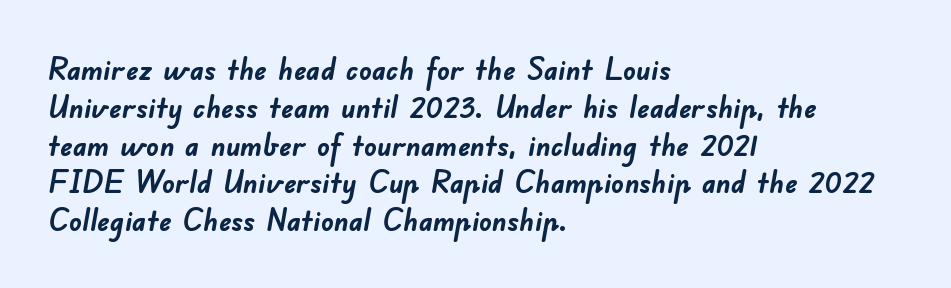
The image shows 31 px semibold sans-serif type; set left-aligned, line spacing 1.22x, normal letter spacing, not underlined; low stroke contrast and a small x-height.
